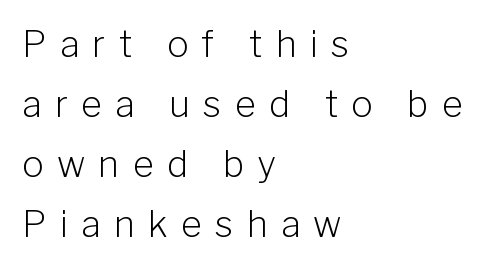
Q: Is the text bold? A: No.
Q: Is the text italic (slanted)? A: No, it is upright.
Q: Is the typeface a serif or a sans-serif typeface? A: Sans-serif.
Q: Is the text underlined? A: No.
Q: How is the paragraph aligned? A: Left-aligned.
Q: Is the spacing between letters normal or unusually wide? A: Unusually wide.
Q: Is the spacing between lines tight, normal or loose? A: Normal.
Q: Width (condensed, normal, or wide)? A: Normal.
Q: Stroke contrast? A: Low.
Q: x-height? A: Medium.
Q: Monospaced? A: No.
